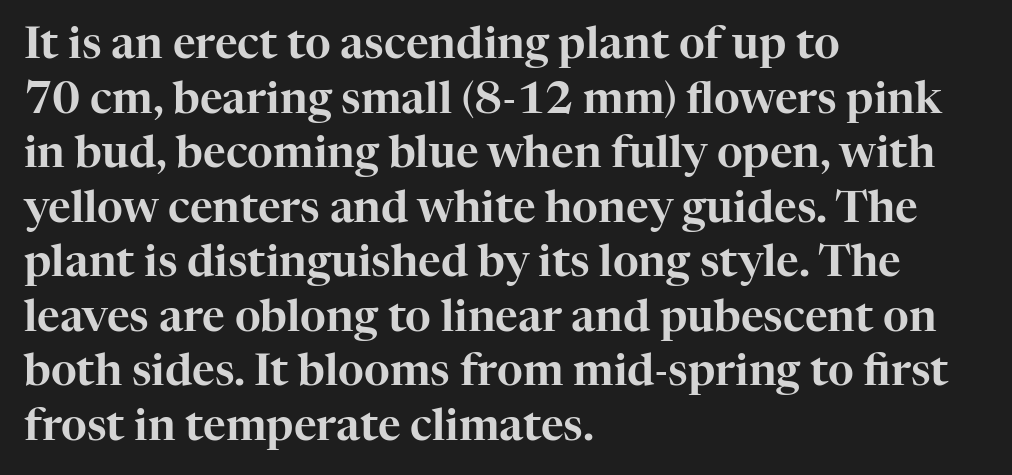
{"serif": "yes", "italic": "no", "width": "normal", "stroke_contrast": "high", "x_height": "medium", "monospaced": "no", "underline": "no", "align": "left", "line_spacing_ratio": 1.24, "letter_spacing": "normal", "letter_spacing_em": 0.0, "glyph_px": 44}
